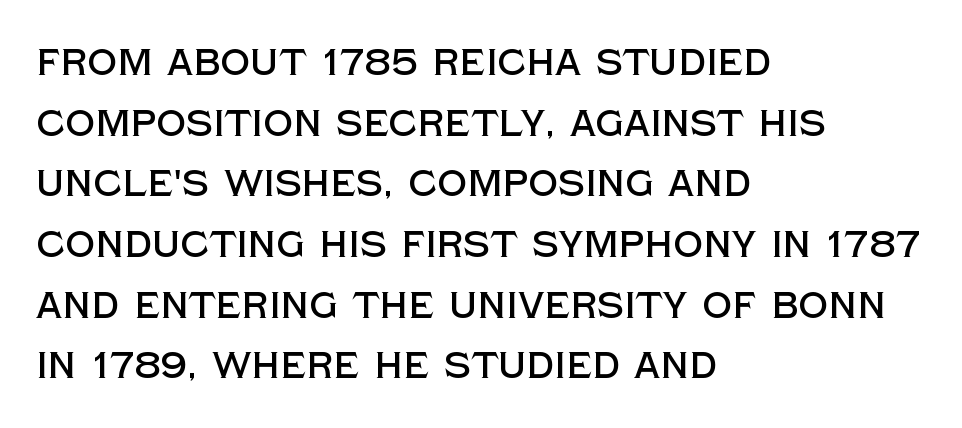
The image shows 37 px sans-serif type, upright; set left-aligned, normal line spacing (1.64x), normal letter spacing, not underlined; a large x-height.
